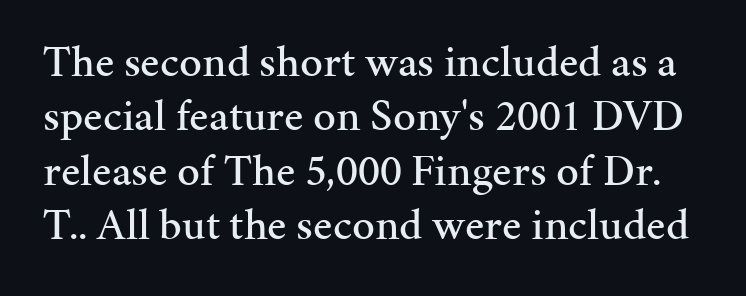
Q: Is the text italic (slanted)? A: No, it is upright.
Q: Is the typeface a serif or a sans-serif typeface? A: Serif.
Q: Is the text underlined? A: No.
Q: Is the spacing between letters normal or unusually wide? A: Normal.
Q: Width (condensed, normal, or wide)? A: Normal.
Q: Stroke contrast? A: Medium.
Q: x-height? A: Medium.
Q: Monospaced? A: No.
